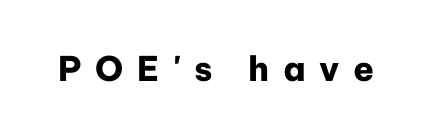
Q: Is the text bold? A: Yes.
Q: Is the text italic (slanted)? A: No, it is upright.
Q: Is the typeface a serif or a sans-serif typeface? A: Sans-serif.
Q: Is the text underlined? A: No.
Q: Is the spacing between letters normal or unusually wide? A: Unusually wide.
Q: Width (condensed, normal, or wide)? A: Normal.
Q: Stroke contrast? A: Low.
Q: x-height? A: Medium.
Q: Monospaced? A: No.
